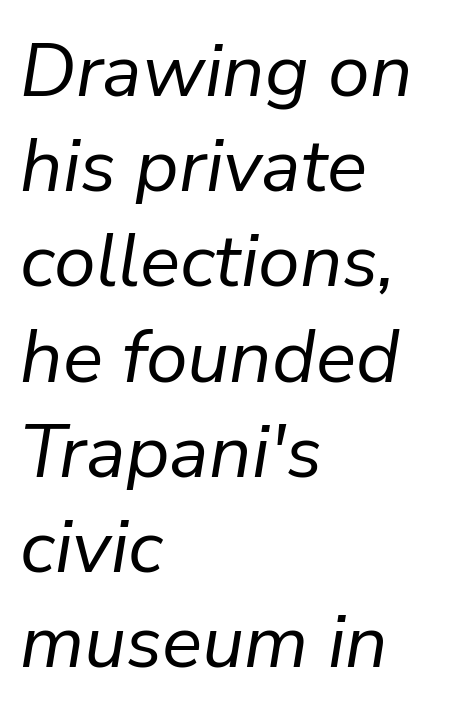
The image shows 75 px regular-weight type, italic (leaning right); set left-aligned, normal line spacing (1.27x), normal letter spacing, not underlined; low stroke contrast and a medium x-height.
